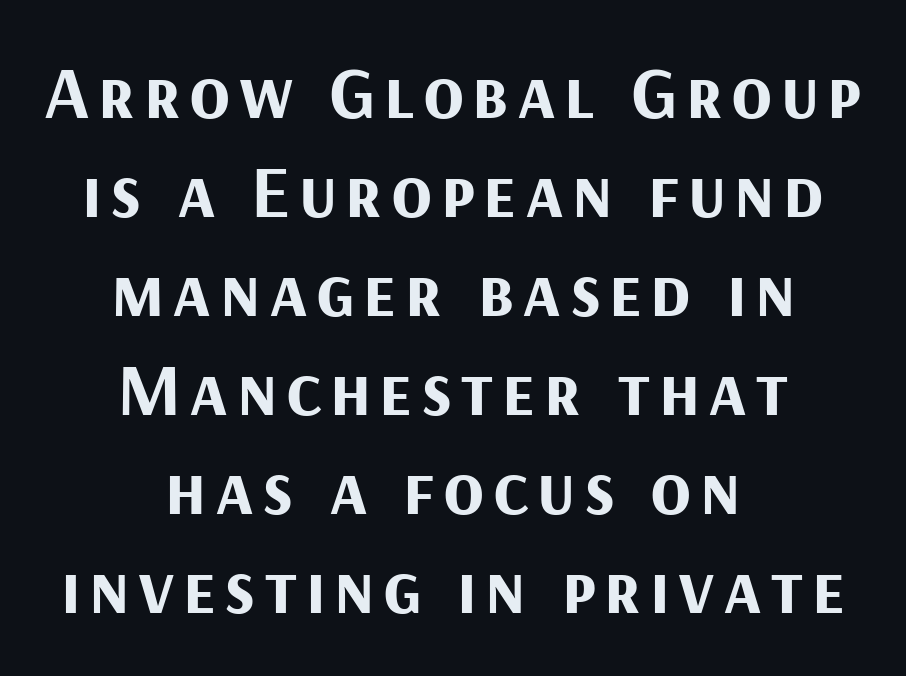
The space between consecutive lines is moderate. The rag falls on both sides of this text block equally. Check where the strokes stop: nothing finishes them off — pure sans. Looks like regular typesetting: each glyph gets only the width it needs.
